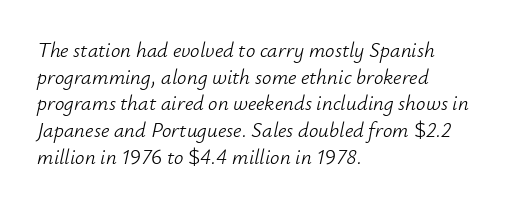
Q: Is the text bold? A: No.
Q: Is the text italic (slanted)? A: Yes, it leans right by about 12 degrees.
Q: Is the text underlined? A: No.
Q: How is the paragraph aligned? A: Left-aligned.
Q: Is the spacing between letters normal or unusually wide? A: Normal.
Q: Is the spacing between lines tight, normal or loose? A: Normal.
